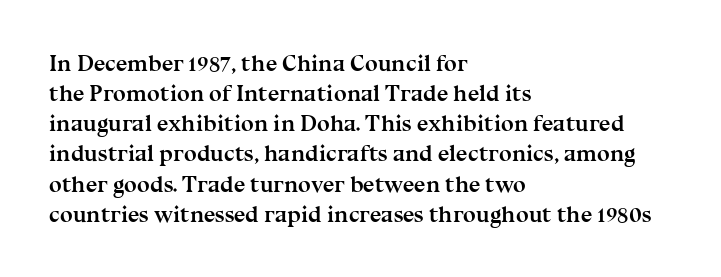
The image shows 23 px bold type, upright; set left-aligned, normal line spacing (1.31x), normal letter spacing, not underlined.
